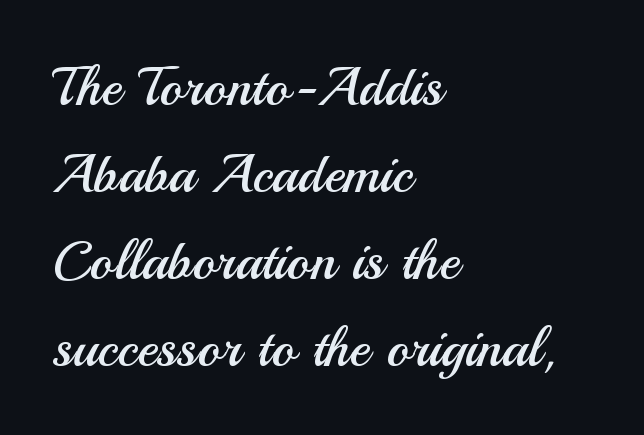
The image shows 55 px regular-weight sans-serif type; set left-aligned, normal line spacing (1.58x), normal letter spacing, not underlined; medium stroke contrast and a small x-height.
